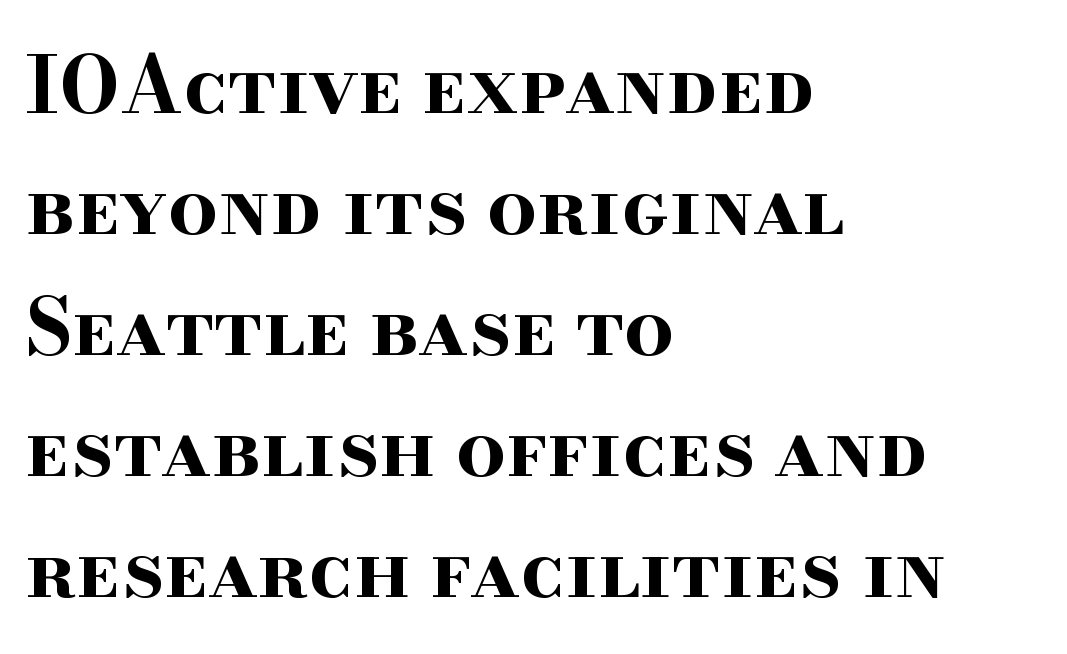
Q: Is the text bold? A: Yes.
Q: Is the text italic (slanted)? A: No, it is upright.
Q: Is the typeface a serif or a sans-serif typeface? A: Serif.
Q: Is the text underlined? A: No.
Q: How is the paragraph aligned? A: Left-aligned.
Q: Is the spacing between letters normal or unusually wide? A: Normal.
Q: Is the spacing between lines tight, normal or loose? A: Normal.
Q: Width (condensed, normal, or wide)? A: Wide.
Q: Stroke contrast? A: High.
Q: x-height? A: Small.
Q: Monospaced? A: No.
